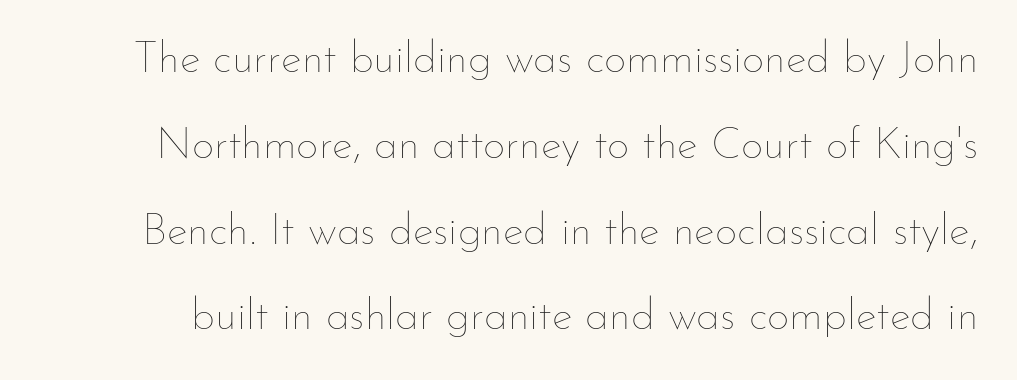
This sample has the flowing, uneven cadence of proportional lettering. The gap between lines stays unmarked. The lines are spread far apart with generous leading. The characters are drawn with everyday or finer stroke widths. There is no visible air inserted between adjacent glyphs.
